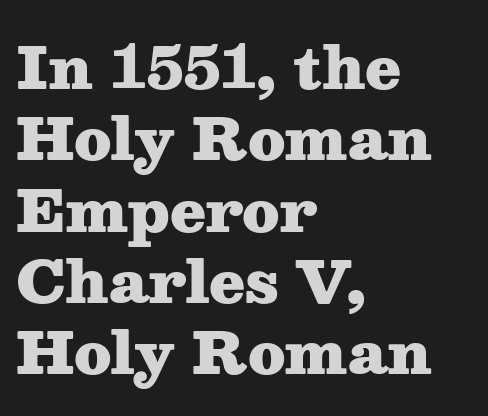
Posture: straight, roman, zero tilt. The setting favours the left margin, as ordinary paragraphs usually do. The letters sit at their default tracking, neither squeezed nor spread. Observe the serifs anchoring each vertical stroke in this sample. This sample has the flowing, uneven cadence of proportional lettering. Underlining? Definitely not there.
